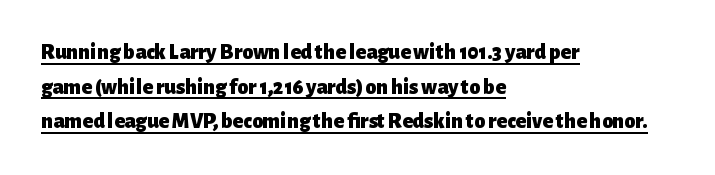
Q: Is the text bold? A: Yes.
Q: Is the text italic (slanted)? A: No, it is upright.
Q: Is the text underlined? A: Yes.
Q: How is the paragraph aligned? A: Left-aligned.
Q: Is the spacing between letters normal or unusually wide? A: Normal.
Q: Is the spacing between lines tight, normal or loose? A: Normal.
